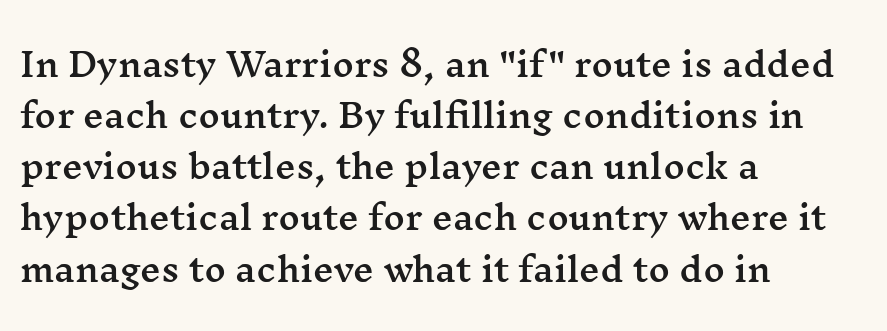
The image shows 33 px wide serif type, upright; set left-aligned, normal line spacing (1.55x), normal letter spacing, not underlined; medium stroke contrast and a medium x-height.
